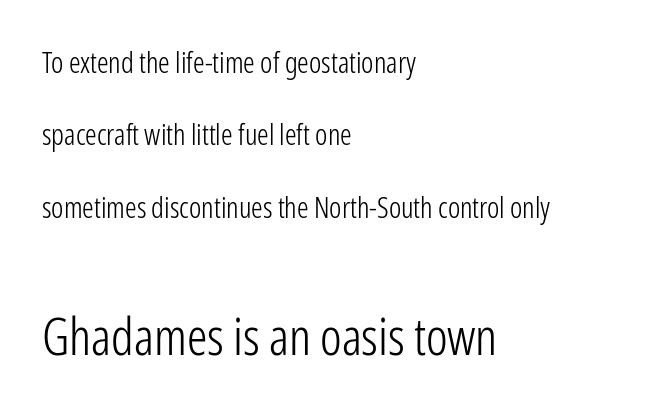
Q: Is the text bold? A: No.
Q: Is the text italic (slanted)? A: No, it is upright.
Q: Is the typeface a serif or a sans-serif typeface? A: Sans-serif.
Q: Is the text underlined? A: No.
Q: How is the paragraph aligned? A: Left-aligned.
Q: Is the spacing between letters normal or unusually wide? A: Normal.
Q: Is the spacing between lines tight, normal or loose? A: Loose.
Q: Which block of text is set in a larger size, the first (top) or the second (bottom)? A: The second (bottom) one.
Q: Width (condensed, normal, or wide)? A: Condensed.
Q: Stroke contrast? A: Low.
Q: x-height? A: Medium.
Q: Monospaced? A: No.
